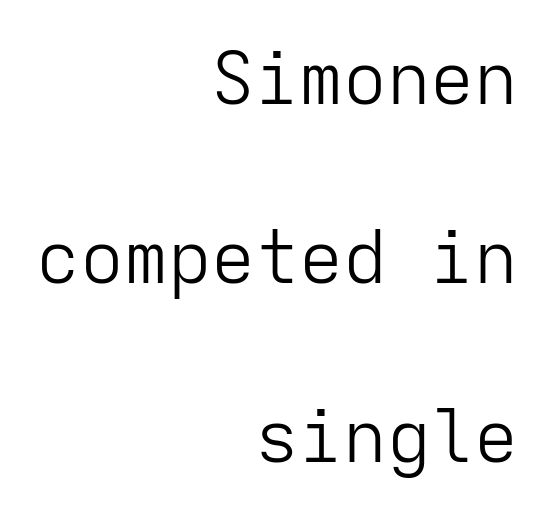
This rendering employs a face without finishing strokes, i.e., a sans-serif. Nope, not italic — everything's standing straight. Honestly, there is no underline to notice here at all. Heaviness? Minimal to ordinary, like unemphasized prose.
